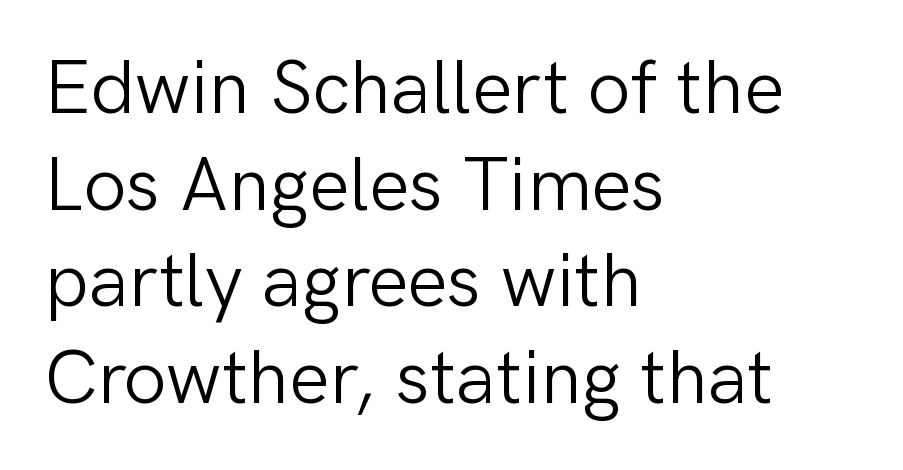
Q: Is the text bold? A: No.
Q: Is the text italic (slanted)? A: No, it is upright.
Q: Is the typeface a serif or a sans-serif typeface? A: Sans-serif.
Q: Is the text underlined? A: No.
Q: How is the paragraph aligned? A: Left-aligned.
Q: Is the spacing between letters normal or unusually wide? A: Normal.
Q: Is the spacing between lines tight, normal or loose? A: Normal.
Q: Width (condensed, normal, or wide)? A: Normal.
Q: Stroke contrast? A: Low.
Q: x-height? A: Medium.
Q: Monospaced? A: No.
